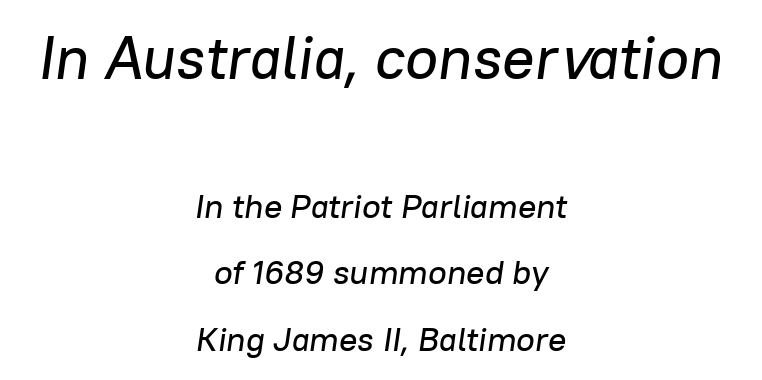
{"italic": "yes", "lean": "right", "slant_degrees": 8, "width": "normal", "stroke_contrast": "low", "x_height": "medium", "monospaced": "no", "underline": "no", "align": "center", "line_spacing": "loose", "line_spacing_ratio": 1.95, "letter_spacing": "normal", "letter_spacing_em": 0.0, "larger_block": "first", "size_ratio": 1.76, "glyph_px": 60}
